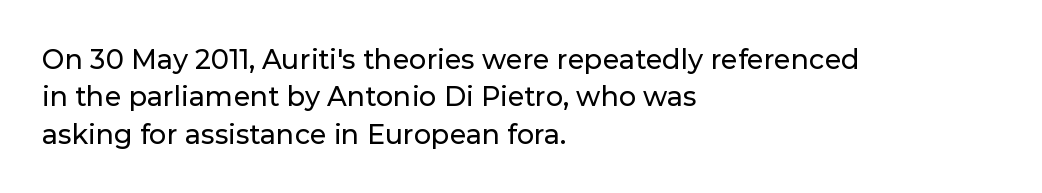
The image shows 27 px text type, upright; set left-aligned, normal line spacing (1.38x), normal letter spacing, not underlined.
